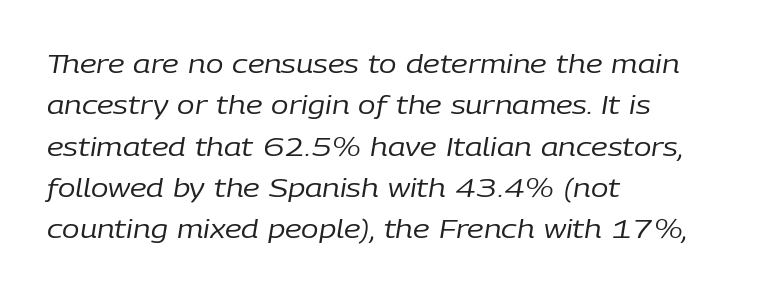
How are the letters spaced? Ordinarily, with no added tracking. Letters rest on an invisible, unmarked baseline. In terms of leading, this rendering sits right in the middle. Italic? Definitely — the glyphs are oblique.
